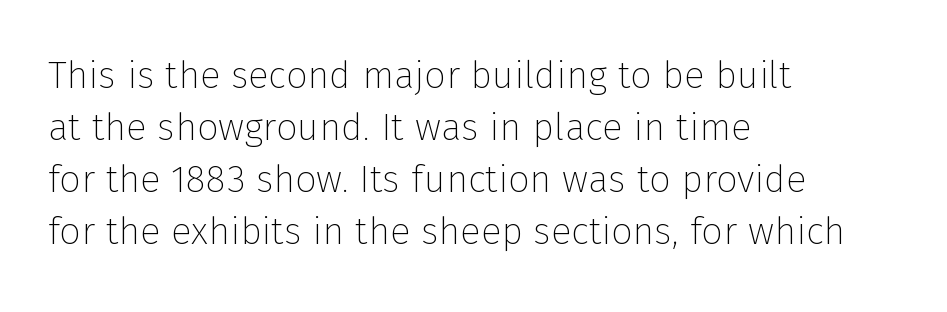
{"serif": "no", "italic": "no", "bold": "no", "weight": "thin", "width": "normal", "stroke_contrast": "low", "x_height": "medium", "monospaced": "no", "underline": "no", "align": "left", "line_spacing": "normal", "line_spacing_ratio": 1.37, "letter_spacing": "normal", "letter_spacing_em": 0.0, "glyph_px": 38}
